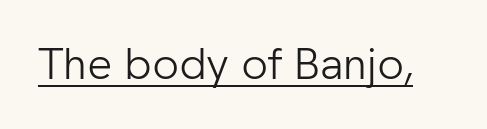
The image shows 44 px light sans-serif type, upright; set normal letter spacing, underlined; low stroke contrast and a medium x-height.
